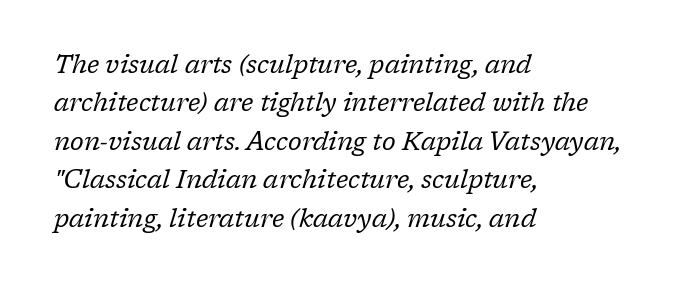
Q: Is the text bold? A: No.
Q: Is the text italic (slanted)? A: Yes, it leans right by about 17 degrees.
Q: Is the text underlined? A: No.
Q: How is the paragraph aligned? A: Left-aligned.
Q: Is the spacing between letters normal or unusually wide? A: Normal.
Q: Is the spacing between lines tight, normal or loose? A: Normal.
